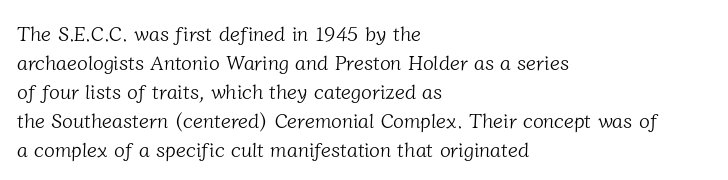
This is not heavy type; no bold has been used. The rag falls on the right side of this text block. Descenders hang freely into open space. What's the leading like? Ordinary, nothing unusual. Is the letter spacing exaggerated? No — it looks like the ordinary default.
